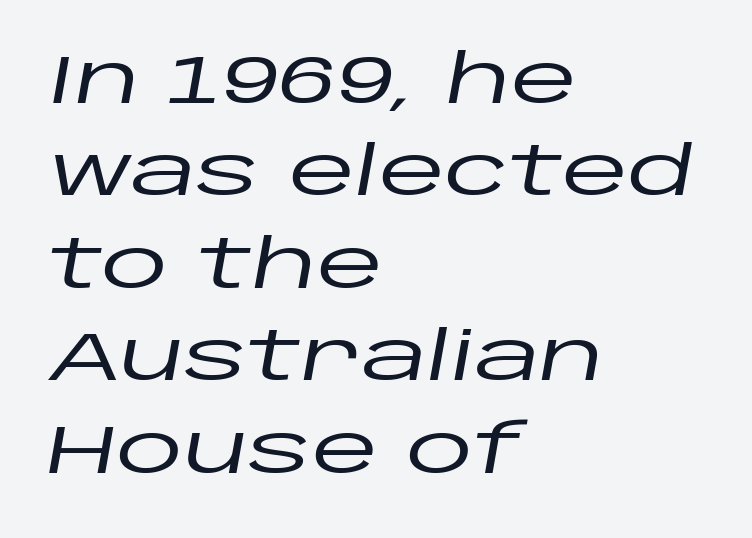
Q: Is the text italic (slanted)? A: Yes, it leans right by about 10 degrees.
Q: Is the text underlined? A: No.
Q: How is the paragraph aligned? A: Left-aligned.
Q: Is the spacing between letters normal or unusually wide? A: Normal.
Q: Is the spacing between lines tight, normal or loose? A: Normal.
Q: Width (condensed, normal, or wide)? A: Wide.
Q: Stroke contrast? A: Low.
Q: x-height? A: Large.
Q: Monospaced? A: No.
